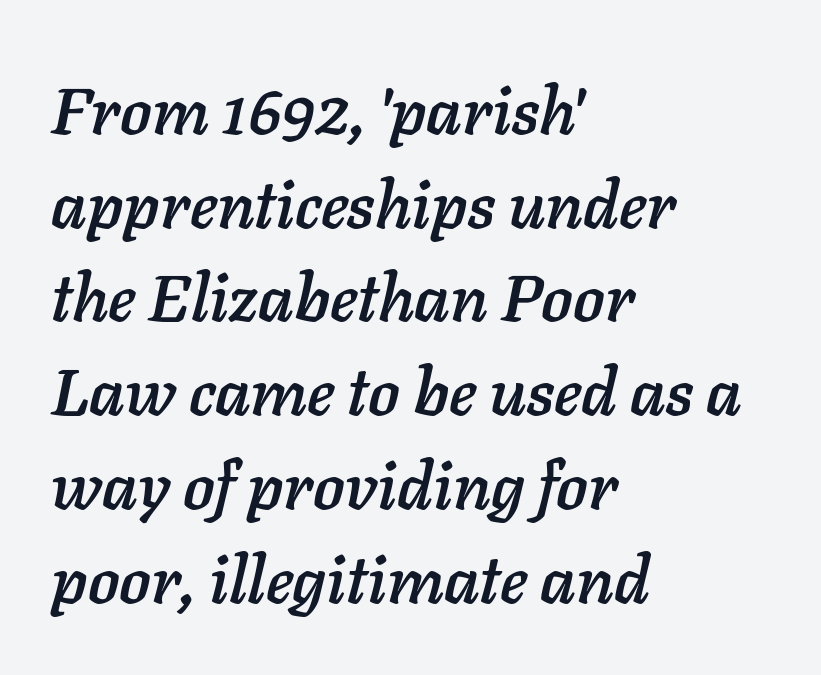
The image shows 66 px text type, italic (leaning right); set left-aligned, normal line spacing (1.42x), normal letter spacing, not underlined; low stroke contrast and a medium x-height.
